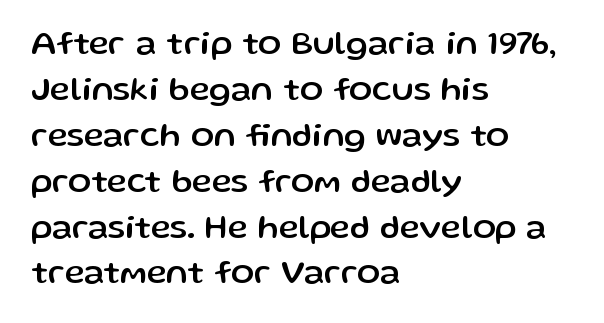
The image shows 34 px sans-serif type, upright; set left-aligned, normal line spacing (1.35x), normal letter spacing, not underlined; low stroke contrast and a medium x-height.
